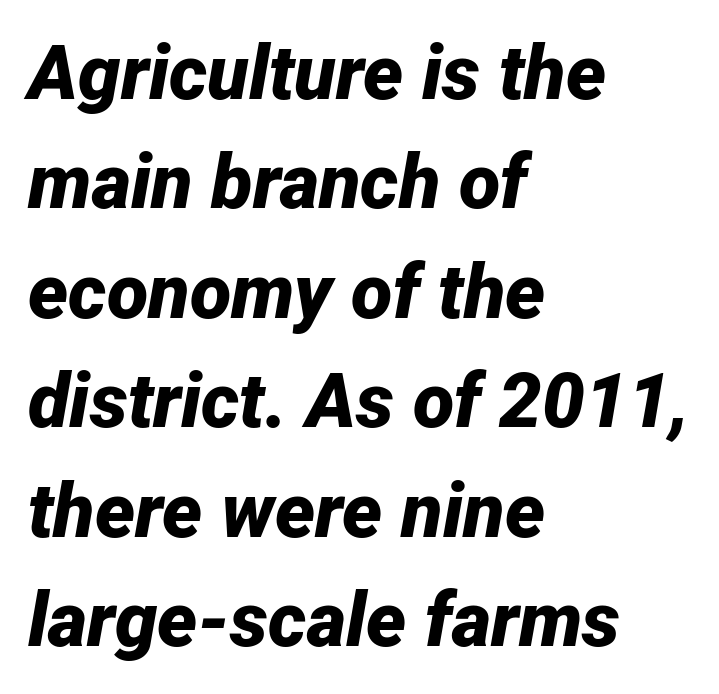
Q: Is the text bold? A: Yes.
Q: Is the text italic (slanted)? A: Yes, it leans right by about 12 degrees.
Q: Is the text underlined? A: No.
Q: How is the paragraph aligned? A: Left-aligned.
Q: Is the spacing between letters normal or unusually wide? A: Normal.
Q: Is the spacing between lines tight, normal or loose? A: Normal.
Q: Width (condensed, normal, or wide)? A: Normal.
Q: Stroke contrast? A: Low.
Q: x-height? A: Medium.
Q: Monospaced? A: No.
